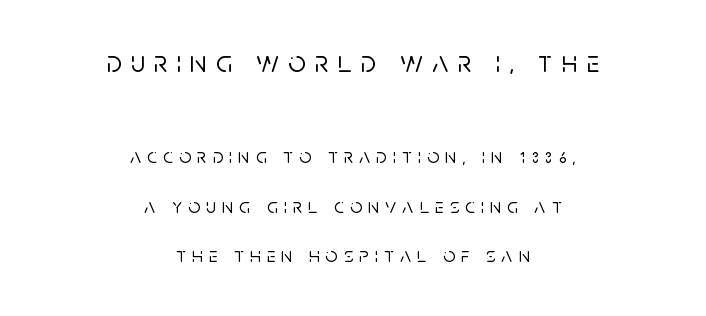
The image shows 31 px sans-serif type, upright; set centered, loose line spacing (2.36x), unusually wide letter spacing (+0.29 em), not underlined; the first (top) block is 1.48x larger; low stroke contrast and a large x-height.
